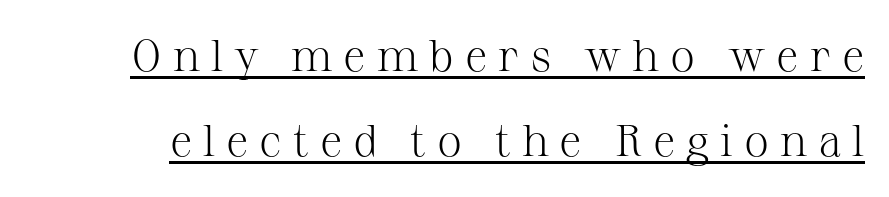
The image shows 45 px light serif type, upright; set line spacing 1.89x, unusually wide letter spacing (+0.24 em), underlined; medium stroke contrast and a medium x-height.
